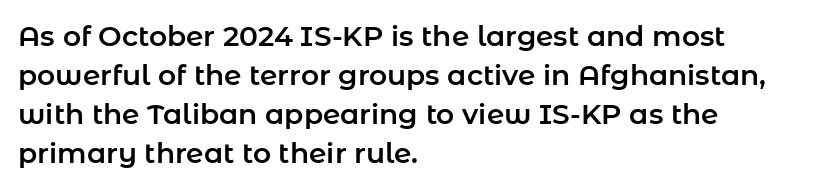
Q: Is the text italic (slanted)? A: No, it is upright.
Q: Is the typeface a serif or a sans-serif typeface? A: Sans-serif.
Q: Is the text underlined? A: No.
Q: How is the paragraph aligned? A: Left-aligned.
Q: Is the spacing between letters normal or unusually wide? A: Normal.
Q: Is the spacing between lines tight, normal or loose? A: Normal.
Q: Width (condensed, normal, or wide)? A: Normal.
Q: Stroke contrast? A: Low.
Q: x-height? A: Medium.
Q: Monospaced? A: No.
